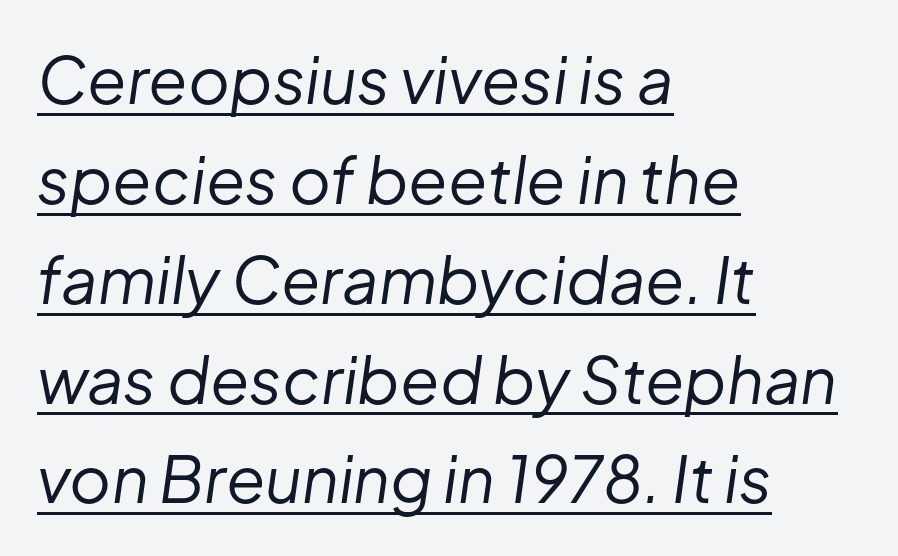
Q: Is the text bold? A: No.
Q: Is the text italic (slanted)? A: Yes, it leans right by about 8 degrees.
Q: Is the text underlined? A: Yes.
Q: How is the paragraph aligned? A: Left-aligned.
Q: Is the spacing between letters normal or unusually wide? A: Normal.
Q: Is the spacing between lines tight, normal or loose? A: Normal.
Q: Width (condensed, normal, or wide)? A: Normal.
Q: Stroke contrast? A: Low.
Q: x-height? A: Medium.
Q: Monospaced? A: No.
